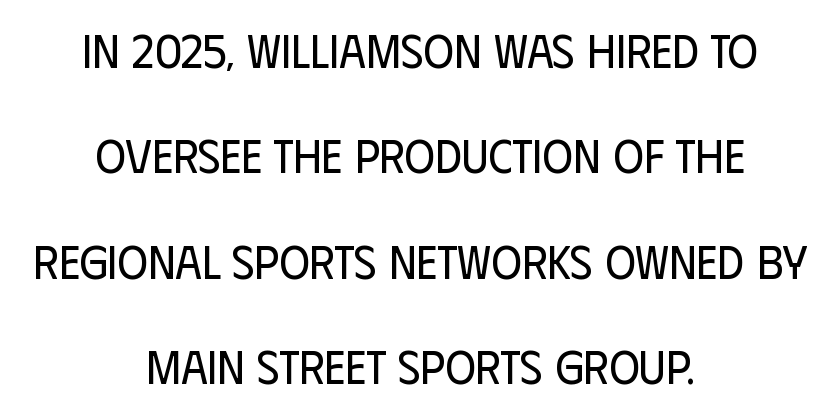
{"serif": "no", "italic": "no", "bold": "no", "weight": "regular", "width": "condensed", "stroke_contrast": "low", "x_height": "large", "monospaced": "no", "underline": "no", "align": "center", "line_spacing": "loose", "line_spacing_ratio": 2.24, "letter_spacing": "normal", "letter_spacing_em": 0.0, "glyph_px": 47}
